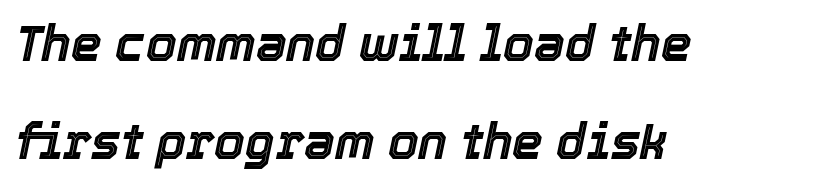
{"italic": "yes", "lean": "right", "slant_degrees": 12, "width": "normal", "x_height": "medium", "monospaced": "no", "underline": "no", "align": "left", "line_spacing": "loose", "line_spacing_ratio": 2.01, "letter_spacing": "normal", "letter_spacing_em": 0.0, "glyph_px": 49}
